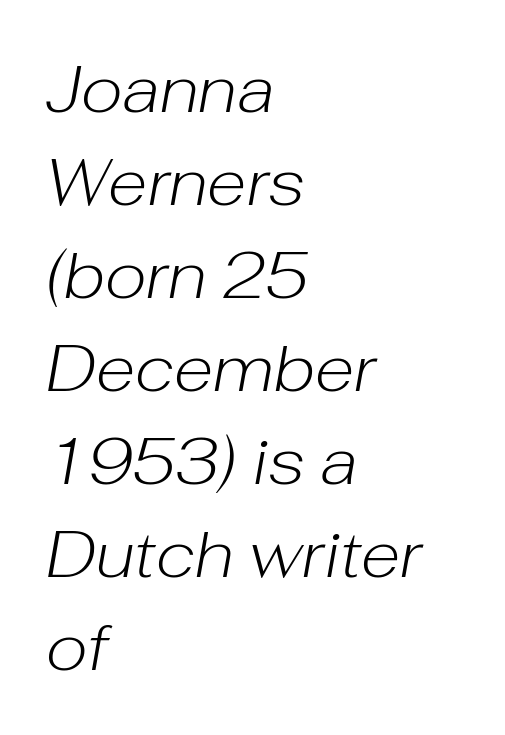
Q: Is the text bold? A: No.
Q: Is the text italic (slanted)? A: Yes, it leans right by about 10 degrees.
Q: Is the text underlined? A: No.
Q: How is the paragraph aligned? A: Left-aligned.
Q: Is the spacing between letters normal or unusually wide? A: Normal.
Q: Is the spacing between lines tight, normal or loose? A: Normal.
Q: Width (condensed, normal, or wide)? A: Normal.
Q: Stroke contrast? A: Low.
Q: x-height? A: Medium.
Q: Monospaced? A: No.
